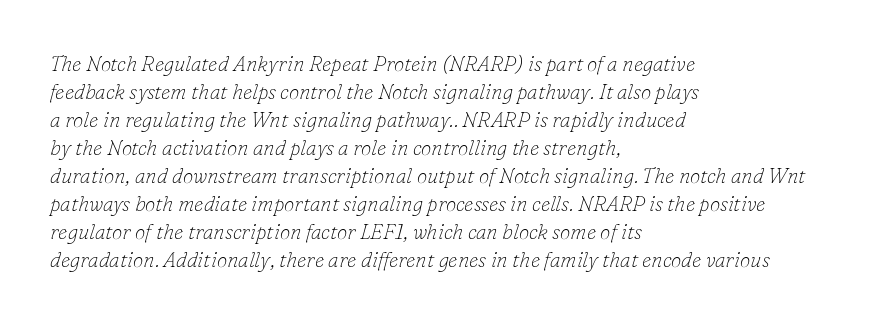
The image shows 21 px text type, italic (leaning right); set left-aligned, normal line spacing (1.33x), normal letter spacing, not underlined.
